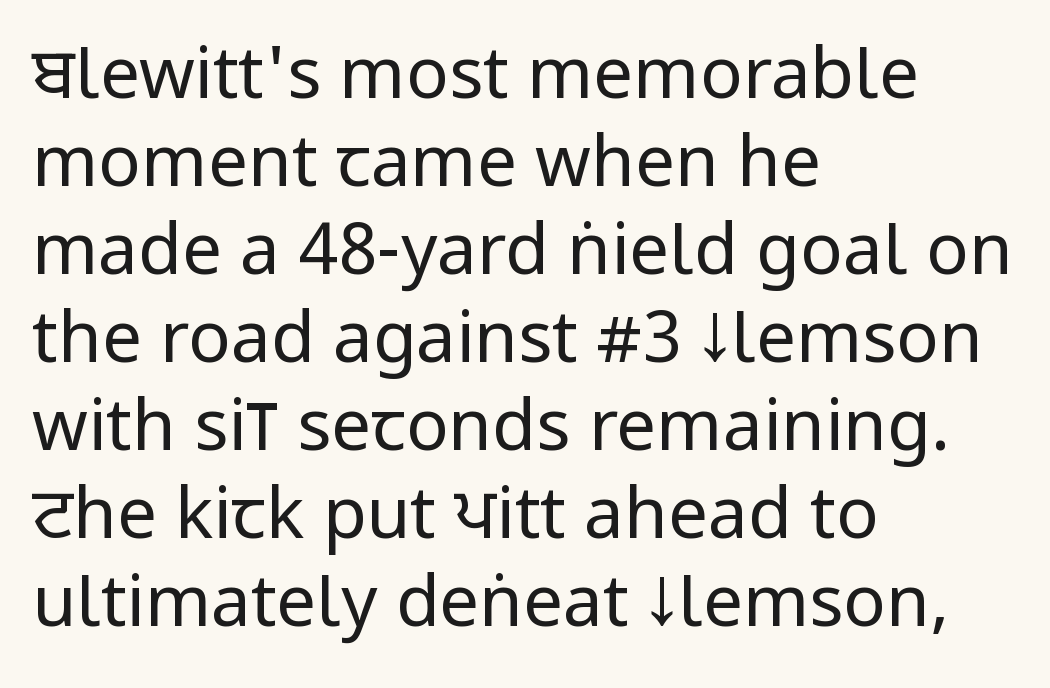
Compared with a centered layout, this one pins lines to the left instead. Ascenders rise straight up at ninety degrees. No chunkiness to these letters — they're not bold. This is sans-serif lettering, the kind often seen on screens and signage. Here the glyphs are tracked normally, forming tight word shapes.
